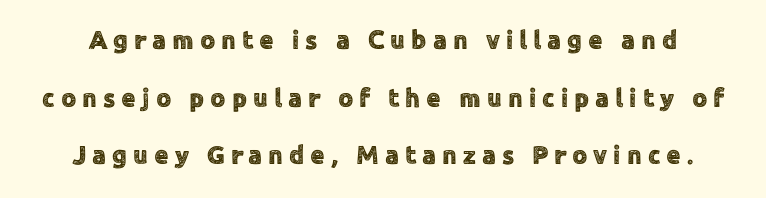
The image shows 26 px text type, upright; set loose line spacing (2.22x), unusually wide letter spacing (+0.23 em), not underlined.
